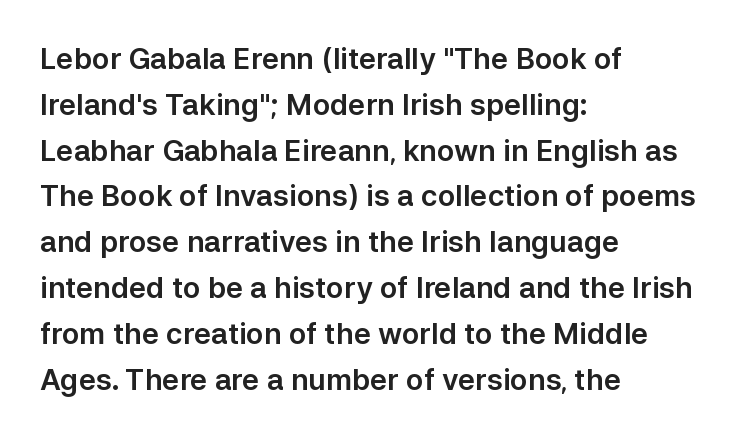
Typographically, this falls in the sans-serif category. Nobody touched the tracking dial on this one. These lines are set flush left with a ragged right edge. The specimen omits any rule beneath the text block's lines.
